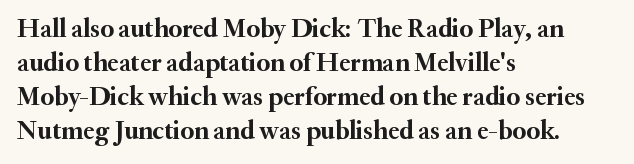
The image shows 26 px bold type, upright; set left-aligned, normal line spacing (1.31x), normal letter spacing, not underlined.
